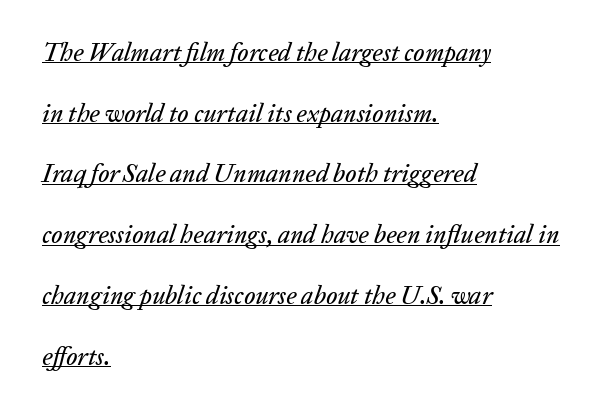
Notice how a bar underscores the lettering throughout. The typesetter chose a ragged-right arrangement here. Nothing unusual about the tracking: characters are spaced as the font intends. The lines are spread far apart with generous leading. A typesetter would mark this as italic.
